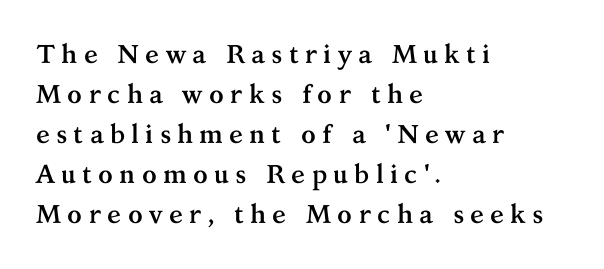
Q: Is the text bold? A: Yes.
Q: Is the text italic (slanted)? A: No, it is upright.
Q: Is the text underlined? A: No.
Q: How is the paragraph aligned? A: Left-aligned.
Q: Is the spacing between letters normal or unusually wide? A: Unusually wide.
Q: Is the spacing between lines tight, normal or loose? A: Normal.
